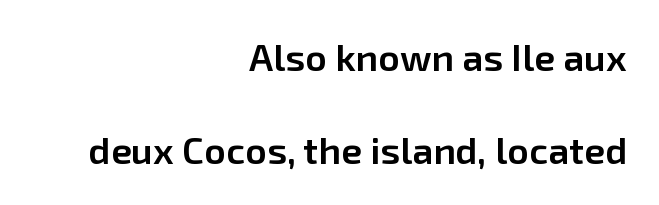
The image shows 38 px semibold sans-serif type, upright; set right-aligned, loose line spacing (2.46x), normal letter spacing, not underlined; low stroke contrast and a medium x-height.
